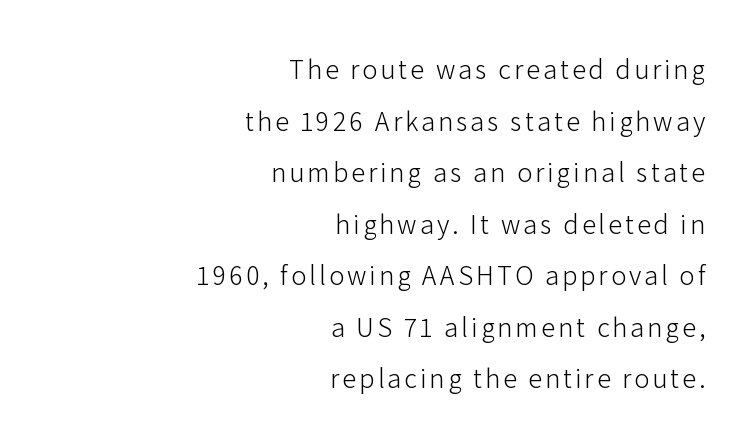
The image shows 28 px light sans-serif type, upright; set right-aligned, line spacing 1.84x, not underlined; low stroke contrast and a medium x-height.
